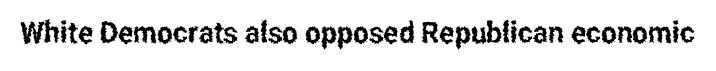
Is the letter spacing exaggerated? No — it looks like the ordinary default. Lines of text with bare space underneath. A typesetter would label this face a sans. Varying glyph widths throughout — classic text-font behaviour. Tall strokes in this sample are plumb rather than angled.
